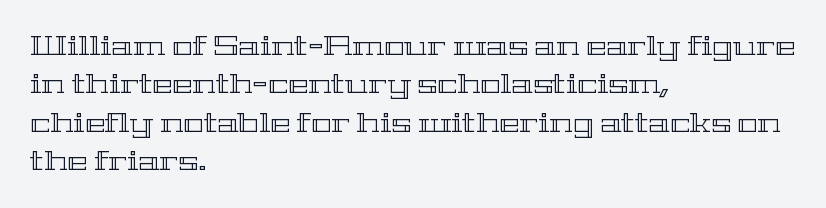
{"italic": "no", "underline": "no", "align": "left", "line_spacing": "normal", "line_spacing_ratio": 1.42, "letter_spacing": "normal", "letter_spacing_em": 0.0, "glyph_px": 27}
